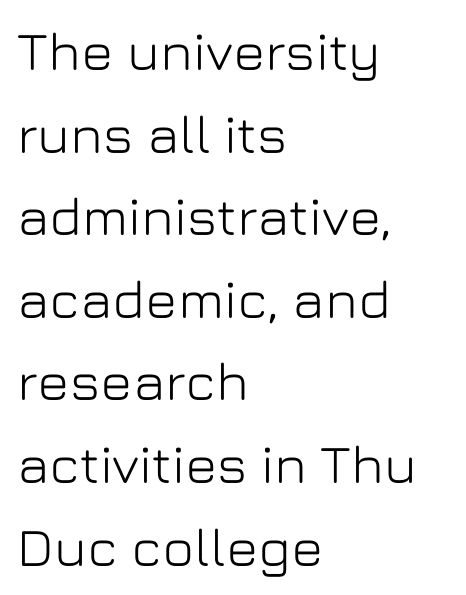
Does the lettering tilt? It doesn't — this is upright. These lines stack with their left ends in a neat column. A typesetter would call this zero additional tracking. Do the characters align in a grid? No, the font is proportional.
